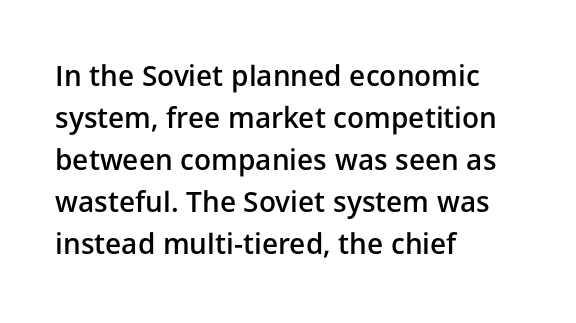
Spacing verdict: proportional, widths tailored to each character. Compared with a centered layout, this one pins lines to the left instead. As a designer I'd log this as weight 600, semibold. Style check: upright. Normally led — the rows are evenly, conventionally spaced. Nothing unusual about the tracking: characters are spaced as the font intends.
